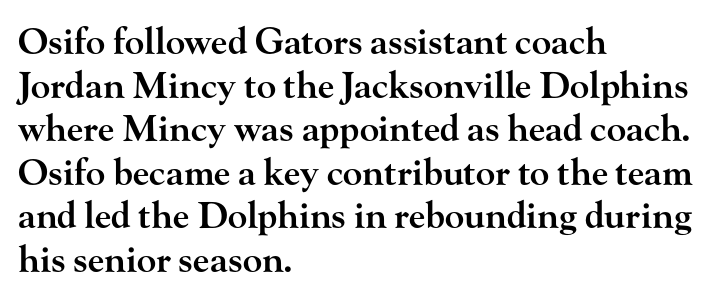
The image shows 36 px semibold, wide serif type, upright; set left-aligned, line spacing 1.21x, normal letter spacing, not underlined; high stroke contrast and a small x-height.
